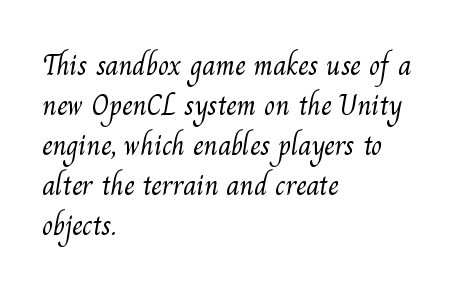
{"serif": "yes", "bold": "no", "weight": "light", "width": "normal", "stroke_contrast": "medium", "x_height": "small", "monospaced": "no", "underline": "no", "align": "left", "line_spacing": "normal", "line_spacing_ratio": 1.38, "letter_spacing": "normal", "letter_spacing_em": 0.0, "glyph_px": 29}
